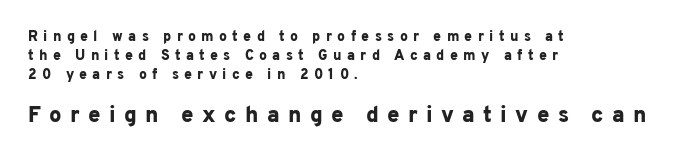
The typesetter chose a ragged-right arrangement here. A dark, heavy texture on the line: the type is bold. Rows of type keep a routine distance in the vertical direction. There is plenty of visible air inserted between adjacent glyphs. The second block has been scaled up relative to the first.
